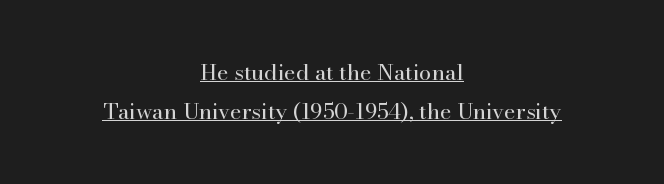
The image shows 22 px text type, upright; set centered, line spacing 1.79x, normal letter spacing, underlined.
